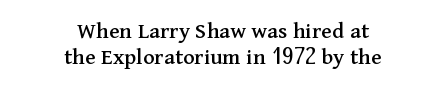
The type is set solid horizontally, with unmodified tracking. Short and long lines alike share a common midpoint. Italic: no, the glyphs are upright roman. Type without underlining. Does the leading feel generous? Not at all — it's pinched.
